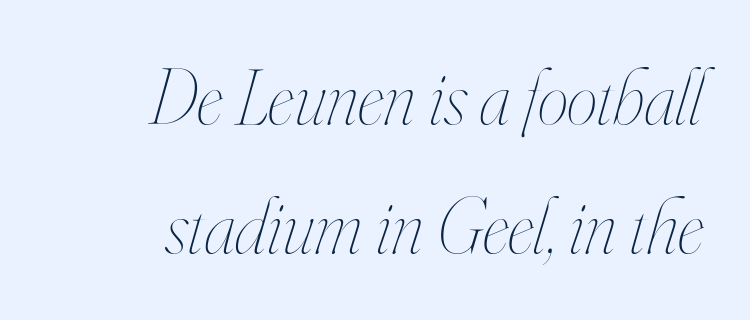
{"italic": "yes", "lean": "right", "slant_degrees": 16, "bold": "no", "weight": "thin", "width": "condensed", "stroke_contrast": "high", "x_height": "small", "monospaced": "no", "underline": "no", "align": "right", "line_spacing": "normal", "line_spacing_ratio": 1.65, "letter_spacing": "normal", "letter_spacing_em": 0.0, "glyph_px": 78}
